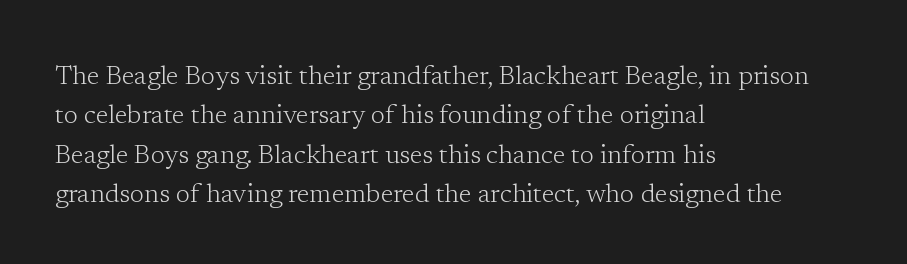
Q: Is the text bold? A: No.
Q: Is the text italic (slanted)? A: No, it is upright.
Q: Is the text underlined? A: No.
Q: How is the paragraph aligned? A: Left-aligned.
Q: Is the spacing between letters normal or unusually wide? A: Normal.
Q: Is the spacing between lines tight, normal or loose? A: Normal.
